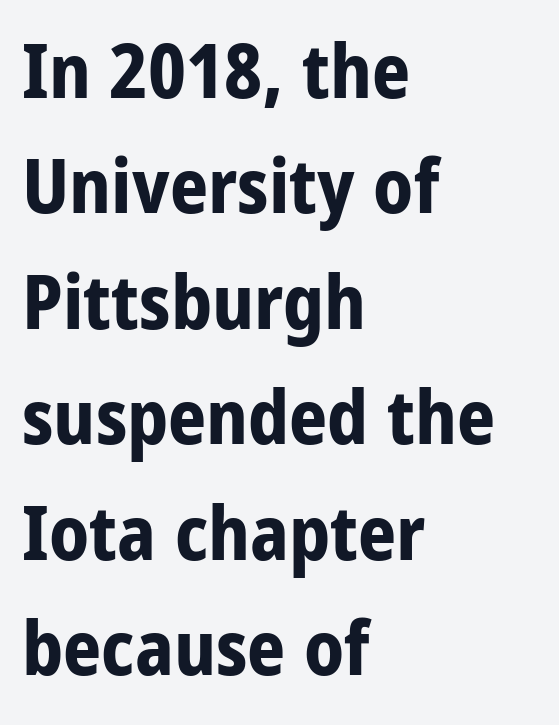
{"serif": "no", "italic": "no", "bold": "yes", "weight": "bold", "width": "condensed", "stroke_contrast": "low", "x_height": "large", "monospaced": "no", "underline": "no", "align": "left", "line_spacing": "normal", "line_spacing_ratio": 1.54, "letter_spacing": "normal", "letter_spacing_em": 0.0, "glyph_px": 75}
